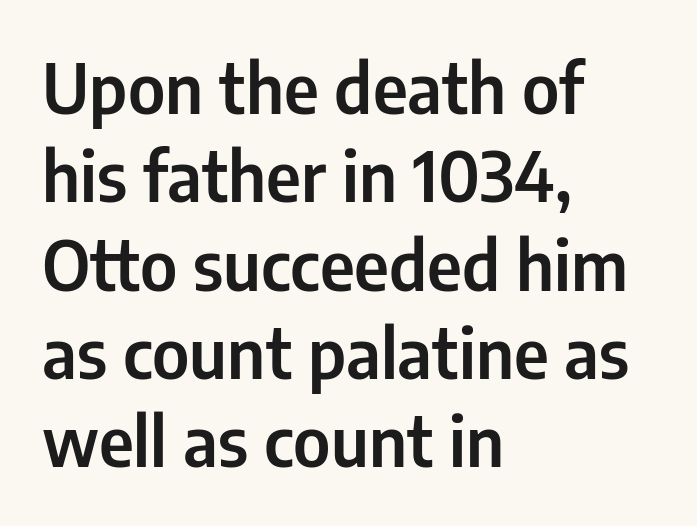
{"serif": "no", "italic": "no", "width": "condensed", "stroke_contrast": "low", "x_height": "medium", "monospaced": "no", "underline": "no", "align": "left", "line_spacing": "normal", "line_spacing_ratio": 1.28, "letter_spacing": "normal", "letter_spacing_em": 0.0, "glyph_px": 69}
